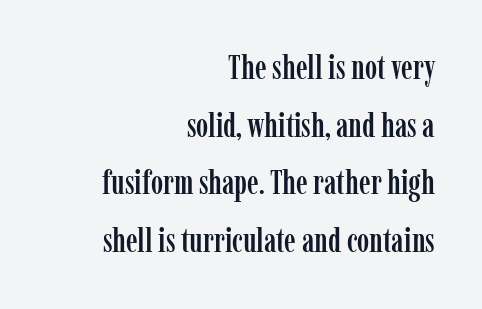
{"serif": "yes", "italic": "no", "width": "condensed", "stroke_contrast": "low", "x_height": "medium", "monospaced": "no", "underline": "no", "align": "right", "line_spacing_ratio": 1.75, "letter_spacing": "normal", "letter_spacing_em": 0.0, "glyph_px": 33}
